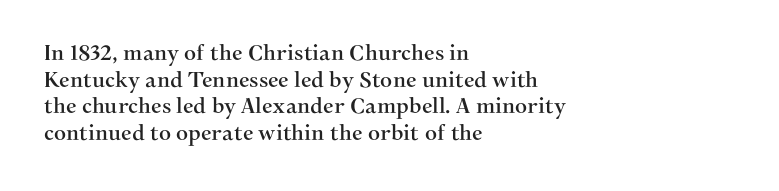
Q: Is the text italic (slanted)? A: No, it is upright.
Q: Is the text underlined? A: No.
Q: How is the paragraph aligned? A: Left-aligned.
Q: Is the spacing between letters normal or unusually wide? A: Normal.
Q: Is the spacing between lines tight, normal or loose? A: Normal.
